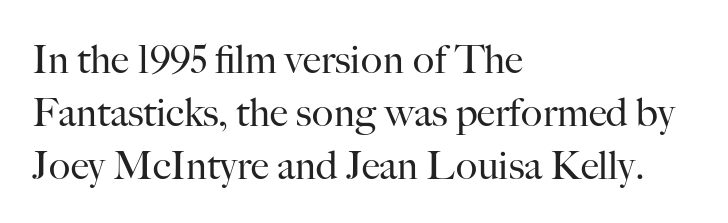
The image shows 40 px regular-weight serif type, upright; set left-aligned, normal line spacing (1.33x), normal letter spacing, not underlined; high stroke contrast and a small x-height.
